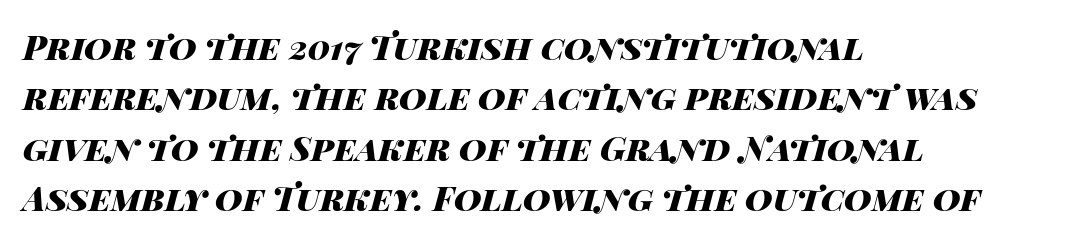
Q: Is the text bold? A: Yes.
Q: Is the text italic (slanted)? A: Yes, it leans right by about 14 degrees.
Q: Is the text underlined? A: No.
Q: How is the paragraph aligned? A: Left-aligned.
Q: Is the spacing between letters normal or unusually wide? A: Normal.
Q: Is the spacing between lines tight, normal or loose? A: Normal.
Q: Width (condensed, normal, or wide)? A: Wide.
Q: Stroke contrast? A: High.
Q: x-height? A: Large.
Q: Monospaced? A: No.
